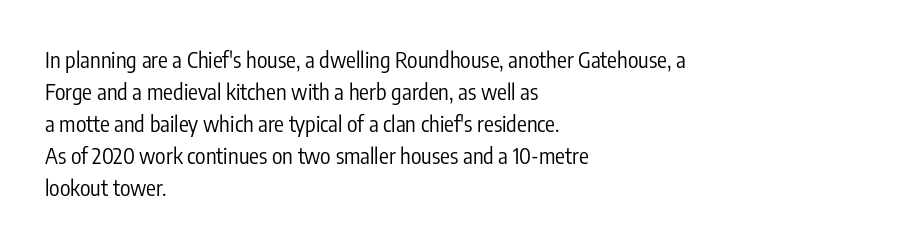
{"italic": "no", "bold": "no", "underline": "no", "align": "left", "line_spacing": "normal", "line_spacing_ratio": 1.45, "letter_spacing": "normal", "letter_spacing_em": 0.0, "glyph_px": 22}
